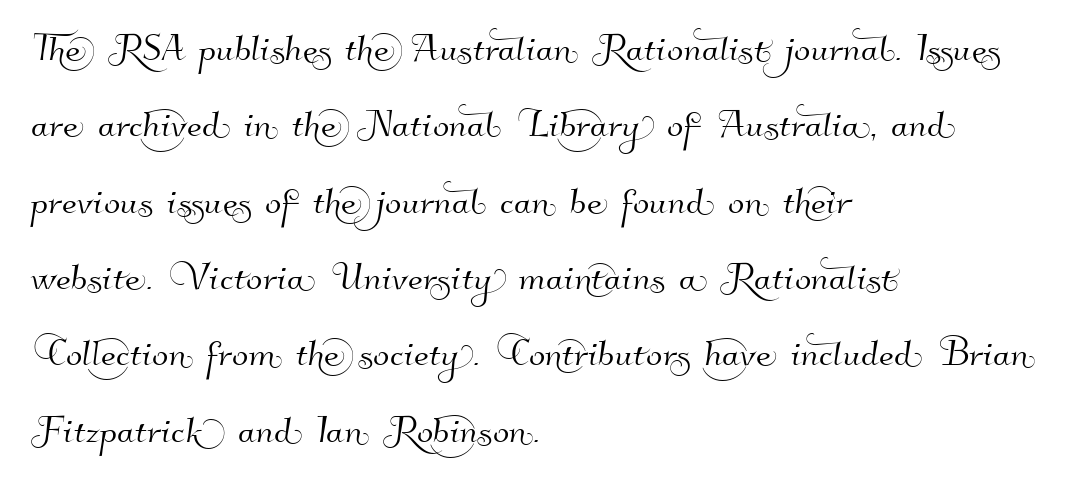
Q: Is the typeface a serif or a sans-serif typeface? A: Sans-serif.
Q: Is the text underlined? A: No.
Q: How is the paragraph aligned? A: Left-aligned.
Q: Is the spacing between letters normal or unusually wide? A: Normal.
Q: Is the spacing between lines tight, normal or loose? A: Normal.
Q: Width (condensed, normal, or wide)? A: Normal.
Q: Stroke contrast? A: High.
Q: x-height? A: Small.
Q: Monospaced? A: No.
